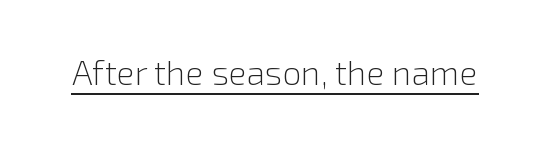
Check where the strokes stop: nothing finishes them off — pure sans. Each word holds together tightly as a unit, with standard inter-letter gaps. This sample carries an underscore along the baseline area. Summary of weight: not heavy and not bold. Every character sits straight up, as roman type does. Each letter keeps its own natural width here, so spacing adapts to shape.
